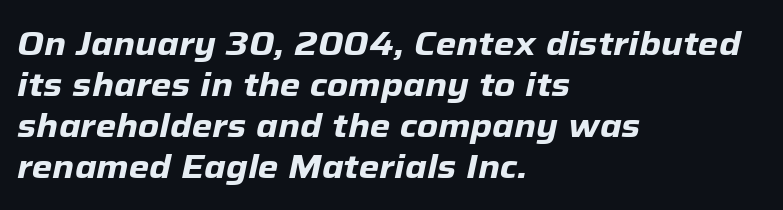
Q: Is the text bold? A: Yes.
Q: Is the text italic (slanted)? A: Yes, it leans right by about 12 degrees.
Q: Is the text underlined? A: No.
Q: How is the paragraph aligned? A: Left-aligned.
Q: Is the spacing between letters normal or unusually wide? A: Normal.
Q: Width (condensed, normal, or wide)? A: Normal.
Q: Stroke contrast? A: Low.
Q: x-height? A: Medium.
Q: Monospaced? A: No.
